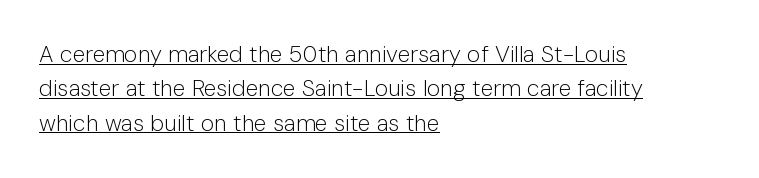
{"italic": "no", "bold": "no", "underline": "yes", "align": "left", "line_spacing": "normal", "line_spacing_ratio": 1.49, "letter_spacing": "normal", "letter_spacing_em": 0.0, "glyph_px": 23}
